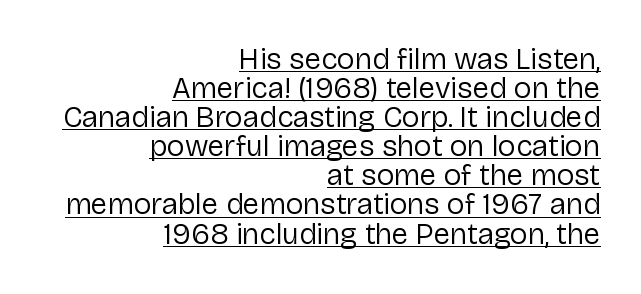
Q: Is the text bold? A: No.
Q: Is the text italic (slanted)? A: No, it is upright.
Q: Is the typeface a serif or a sans-serif typeface? A: Sans-serif.
Q: Is the text underlined? A: Yes.
Q: How is the paragraph aligned? A: Right-aligned.
Q: Is the spacing between letters normal or unusually wide? A: Normal.
Q: Is the spacing between lines tight, normal or loose? A: Tight.
Q: Width (condensed, normal, or wide)? A: Normal.
Q: Stroke contrast? A: Low.
Q: x-height? A: Medium.
Q: Monospaced? A: No.
